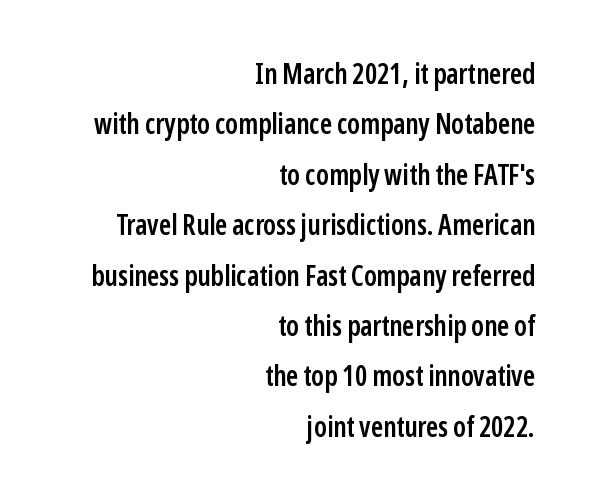
{"serif": "no", "italic": "no", "bold": "semi", "weight": "semibold", "width": "condensed", "stroke_contrast": "low", "x_height": "medium", "monospaced": "no", "underline": "no", "align": "right", "line_spacing_ratio": 1.8, "letter_spacing": "normal", "letter_spacing_em": 0.0, "glyph_px": 28}
